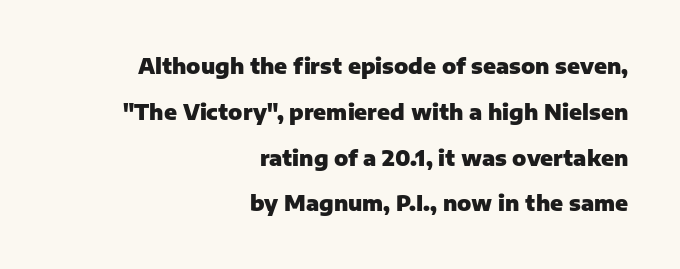
A student would call this right alignment; a typographer would say flush right, rag left. Honestly, there is no underline to notice here at all. This is heavy type, rendered in bold. A typesetter would call this leading open, well beyond the default. The type is set solid horizontally, with unmodified tracking.
